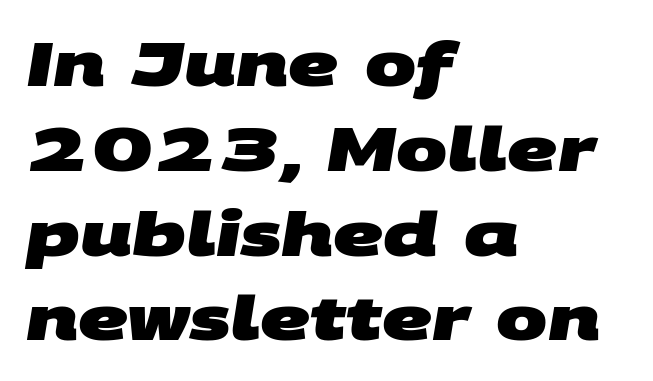
The image shows 61 px heavy, wide sans-serif type; set left-aligned, normal line spacing (1.39x), normal letter spacing, not underlined; medium stroke contrast and a large x-height.
